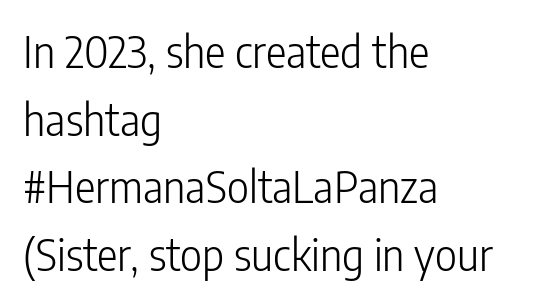
{"serif": "no", "italic": "no", "bold": "no", "weight": "light", "width": "condensed", "stroke_contrast": "low", "x_height": "medium", "monospaced": "no", "underline": "no", "align": "left", "line_spacing": "normal", "line_spacing_ratio": 1.57, "letter_spacing": "normal", "letter_spacing_em": 0.0, "glyph_px": 43}
